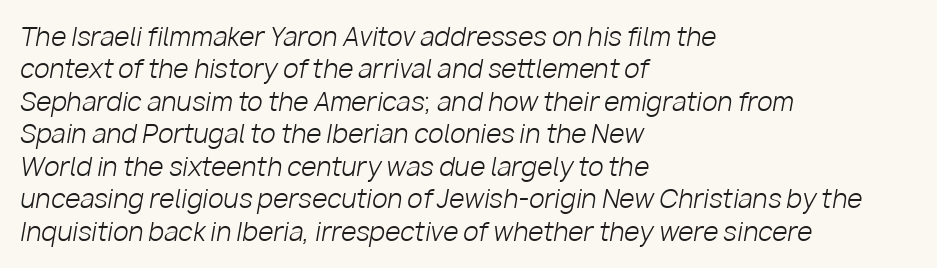
The zone under the glyphs is completely vacant. Alignment: flush left. Caption: face not bold, strokes unweighted. Slanted lettering throughout. The vertical gap from one line to the next is medium.
